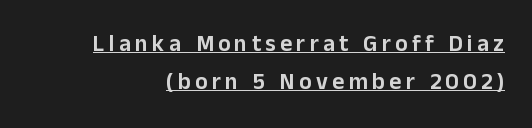
The image shows 23 px text type, upright; set normal line spacing (1.67x), underlined.
